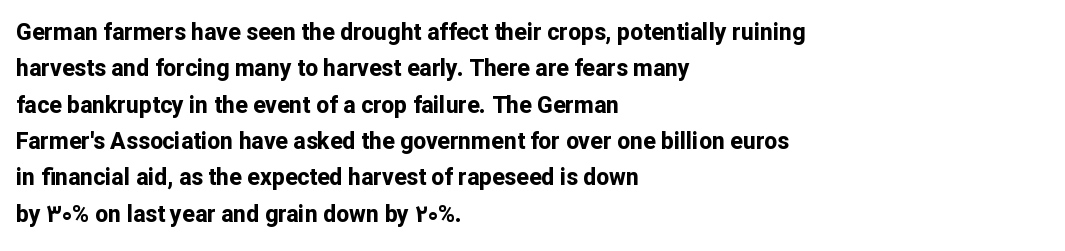
The text block is weighted toward the left margin, trailing off unevenly rightward. These lines carry a lot of weight — the face is fully bold. The letters stand upright; this is a roman face. Each row of text sits above clean, open space. This rendering leaves character spacing at its baseline value.
